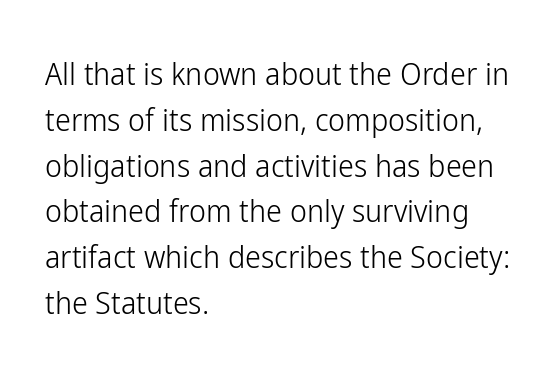
Q: Is the text bold? A: No.
Q: Is the text italic (slanted)? A: No, it is upright.
Q: Is the typeface a serif or a sans-serif typeface? A: Sans-serif.
Q: Is the text underlined? A: No.
Q: How is the paragraph aligned? A: Left-aligned.
Q: Is the spacing between letters normal or unusually wide? A: Normal.
Q: Is the spacing between lines tight, normal or loose? A: Normal.
Q: Width (condensed, normal, or wide)? A: Condensed.
Q: Stroke contrast? A: Low.
Q: x-height? A: Medium.
Q: Monospaced? A: No.
